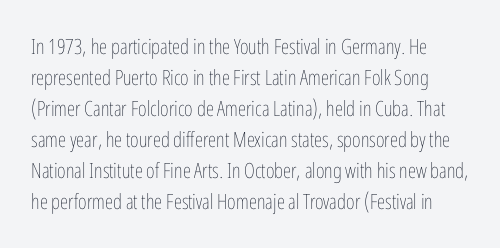
Q: Is the text bold? A: No.
Q: Is the text italic (slanted)? A: No, it is upright.
Q: Is the text underlined? A: No.
Q: Is the spacing between letters normal or unusually wide? A: Normal.
Q: Is the spacing between lines tight, normal or loose? A: Normal.
